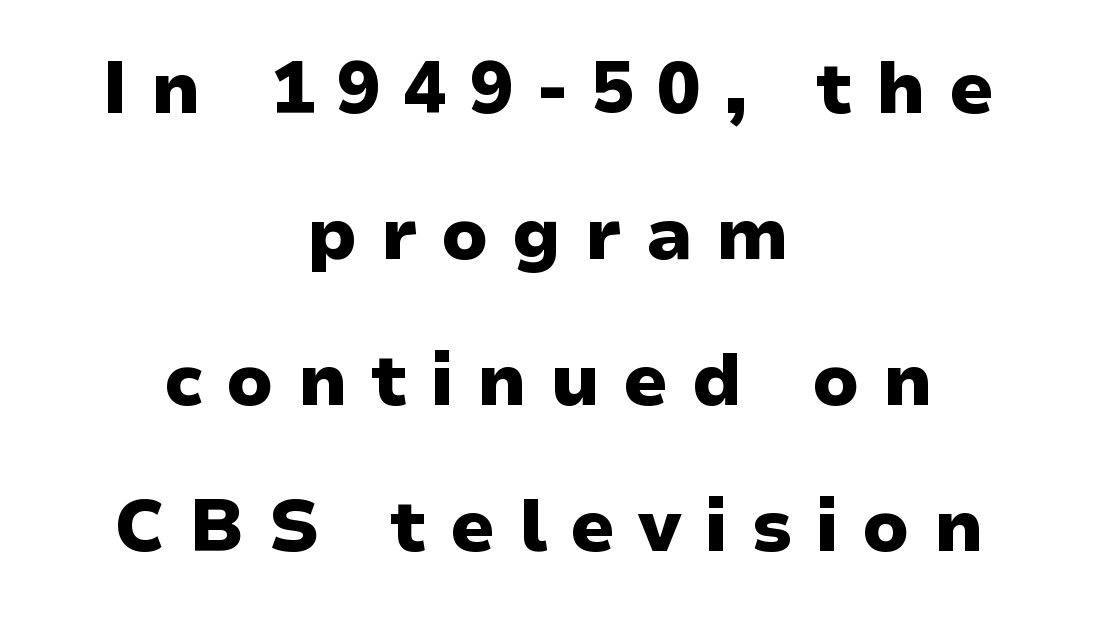
Q: Is the text bold? A: Yes.
Q: Is the text italic (slanted)? A: No, it is upright.
Q: Is the typeface a serif or a sans-serif typeface? A: Sans-serif.
Q: Is the text underlined? A: No.
Q: How is the paragraph aligned? A: Centered.
Q: Is the spacing between letters normal or unusually wide? A: Unusually wide.
Q: Is the spacing between lines tight, normal or loose? A: Loose.
Q: Width (condensed, normal, or wide)? A: Wide.
Q: Stroke contrast? A: Low.
Q: x-height? A: Medium.
Q: Monospaced? A: No.
